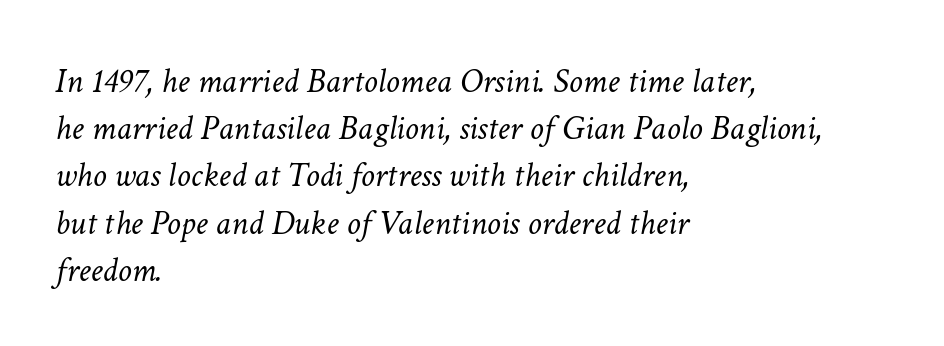
The image shows 35 px light type, italic (leaning right); set left-aligned, normal line spacing (1.35x), normal letter spacing, not underlined; low stroke contrast and a medium x-height.
